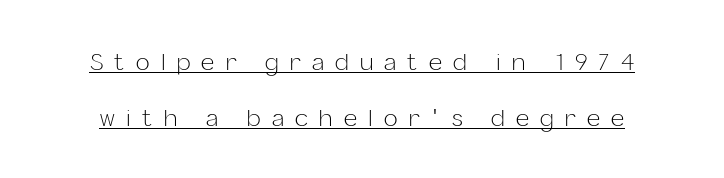
The line texture is sparse and dotted thanks to wide tracking. Rendered with straight, roman letterforms. The letterforms sit at book weight or below. The passage shown is underscored from start to finish.
